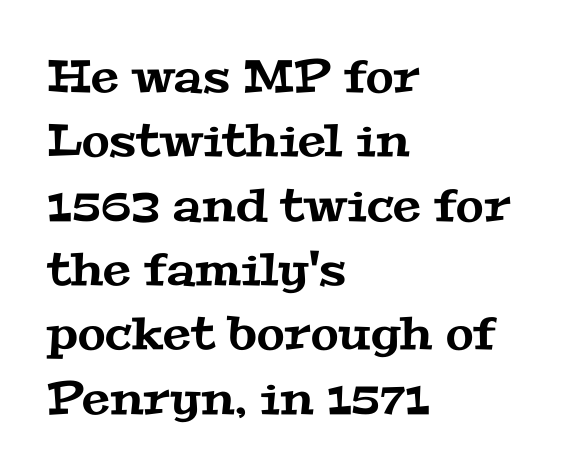
{"serif": "yes", "width": "wide", "stroke_contrast": "medium", "x_height": "medium", "monospaced": "no", "underline": "no", "align": "left", "line_spacing": "normal", "line_spacing_ratio": 1.43, "letter_spacing": "normal", "letter_spacing_em": 0.0, "glyph_px": 45}
